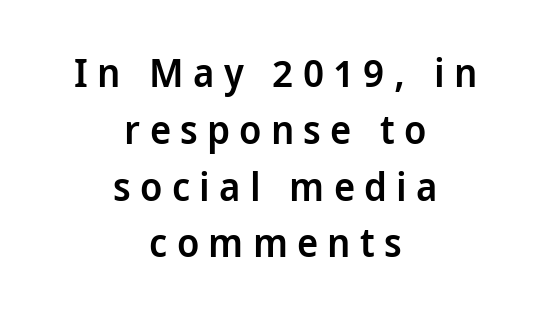
Q: Is the text bold? A: Semi-bold.
Q: Is the text italic (slanted)? A: No, it is upright.
Q: Is the typeface a serif or a sans-serif typeface? A: Sans-serif.
Q: Is the text underlined? A: No.
Q: How is the paragraph aligned? A: Centered.
Q: Is the spacing between letters normal or unusually wide? A: Unusually wide.
Q: Is the spacing between lines tight, normal or loose? A: Normal.
Q: Width (condensed, normal, or wide)? A: Normal.
Q: Stroke contrast? A: Low.
Q: x-height? A: Medium.
Q: Monospaced? A: No.
